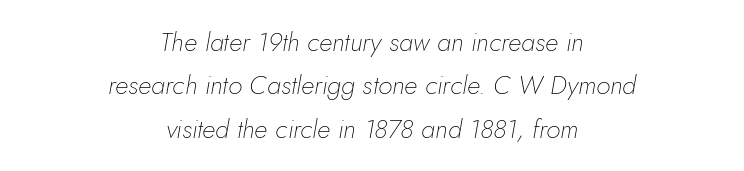
Q: Is the text bold? A: No.
Q: Is the text italic (slanted)? A: Yes, it leans right by about 5 degrees.
Q: Is the text underlined? A: No.
Q: How is the paragraph aligned? A: Centered.
Q: Is the spacing between letters normal or unusually wide? A: Normal.
Q: Is the spacing between lines tight, normal or loose? A: Normal.
